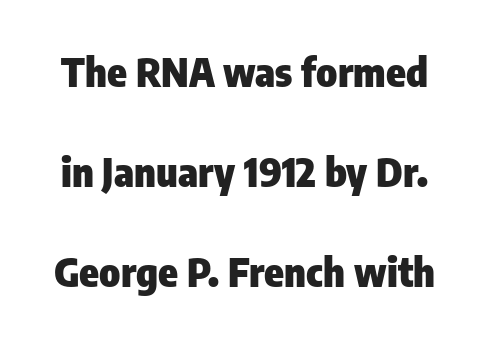
{"serif": "no", "italic": "no", "bold": "yes", "weight": "heavy", "width": "condensed", "stroke_contrast": "low", "x_height": "medium", "monospaced": "no", "underline": "no", "line_spacing": "loose", "line_spacing_ratio": 2.5, "letter_spacing": "normal", "letter_spacing_em": 0.0, "glyph_px": 40}
